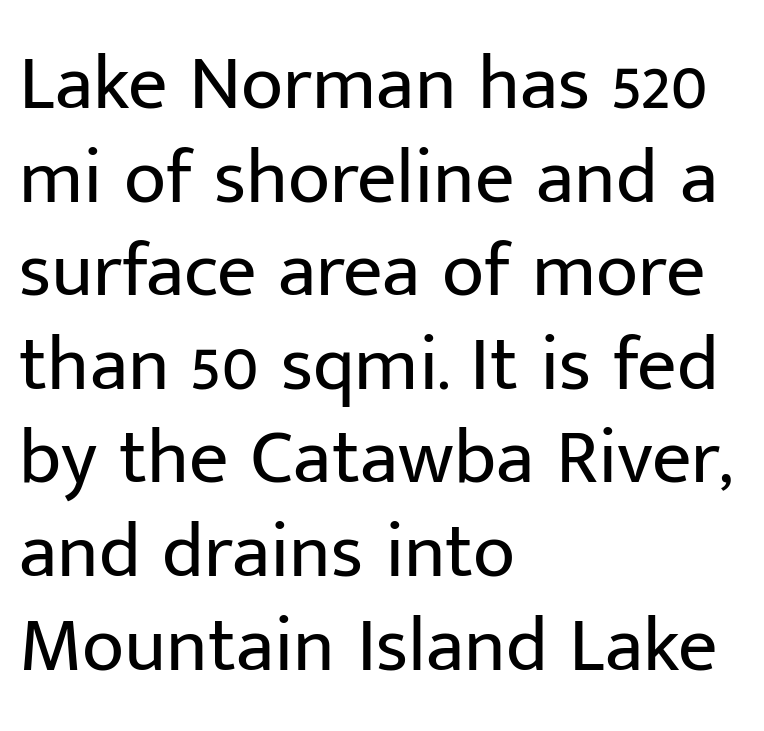
The passage shown is not bold in any degree. No extra tracking has been applied to these lines. Each letter's strokes conclude bluntly, with no projecting serifs. Is this a fixed-width face? No — the glyphs have proportional, varying widths. This sample is left-justified, so line endings fall wherever the words run out.
